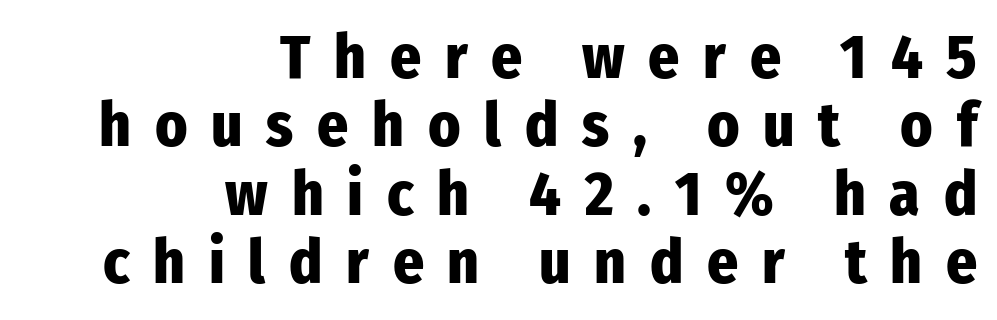
Q: Is the text bold? A: Yes.
Q: Is the text italic (slanted)? A: No, it is upright.
Q: Is the typeface a serif or a sans-serif typeface? A: Sans-serif.
Q: Is the text underlined? A: No.
Q: How is the paragraph aligned? A: Right-aligned.
Q: Is the spacing between letters normal or unusually wide? A: Unusually wide.
Q: Is the spacing between lines tight, normal or loose? A: Tight.
Q: Width (condensed, normal, or wide)? A: Condensed.
Q: Stroke contrast? A: Low.
Q: x-height? A: Medium.
Q: Monospaced? A: No.
